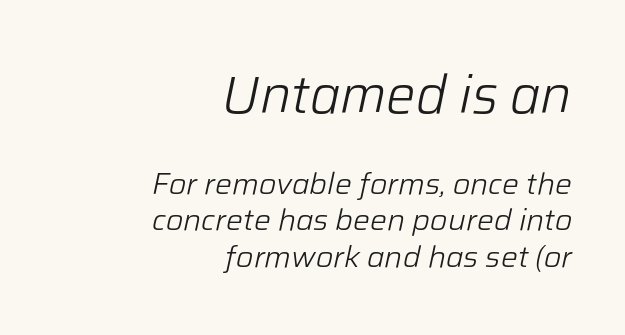
{"italic": "yes", "lean": "right", "slant_degrees": 12, "bold": "no", "weight": "light", "width": "normal", "stroke_contrast": "low", "x_height": "medium", "monospaced": "no", "underline": "no", "align": "right", "line_spacing_ratio": 1.23, "letter_spacing": "normal", "letter_spacing_em": 0.0, "larger_block": "first", "size_ratio": 1.73, "glyph_px": 52}
